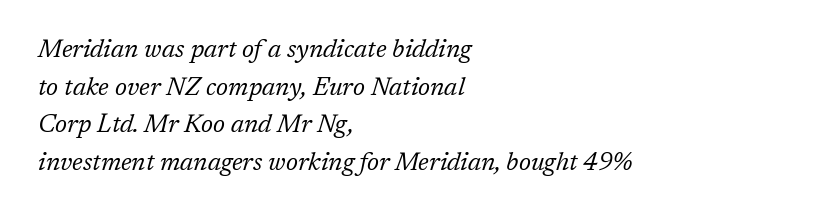
{"italic": "yes", "lean": "right", "slant_degrees": 17, "bold": "no", "underline": "no", "align": "left", "line_spacing": "normal", "line_spacing_ratio": 1.51, "letter_spacing": "normal", "letter_spacing_em": 0.0, "glyph_px": 25}
